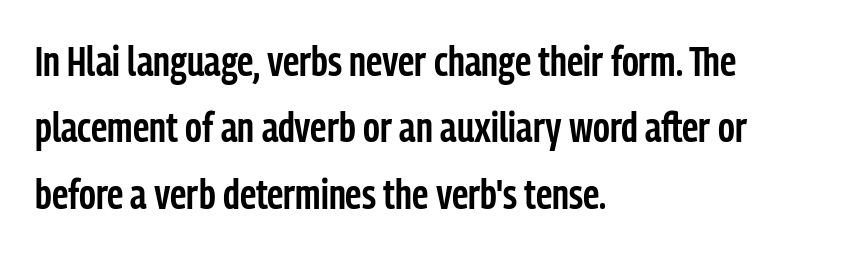
The image shows 42 px semibold, condensed sans-serif type, upright; set left-aligned, normal line spacing (1.58x), normal letter spacing, not underlined; low stroke contrast and a medium x-height.
